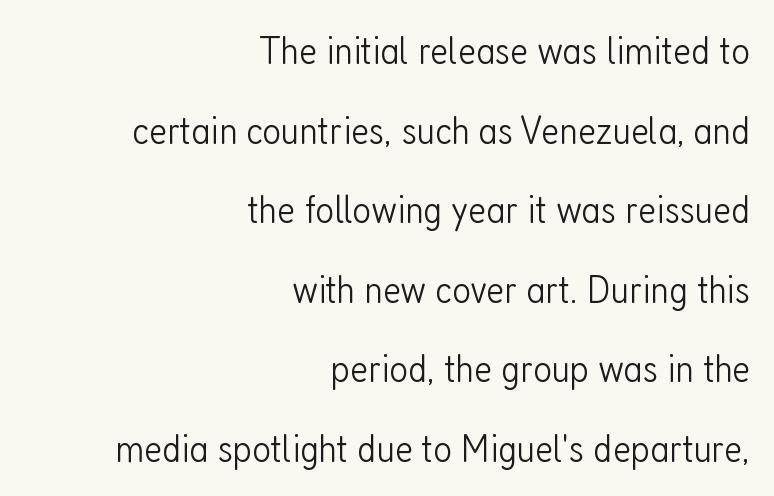
The image shows 41 px light, condensed sans-serif type, upright; set right-aligned, loose line spacing (1.94x), normal letter spacing, not underlined; low stroke contrast and a medium x-height.
